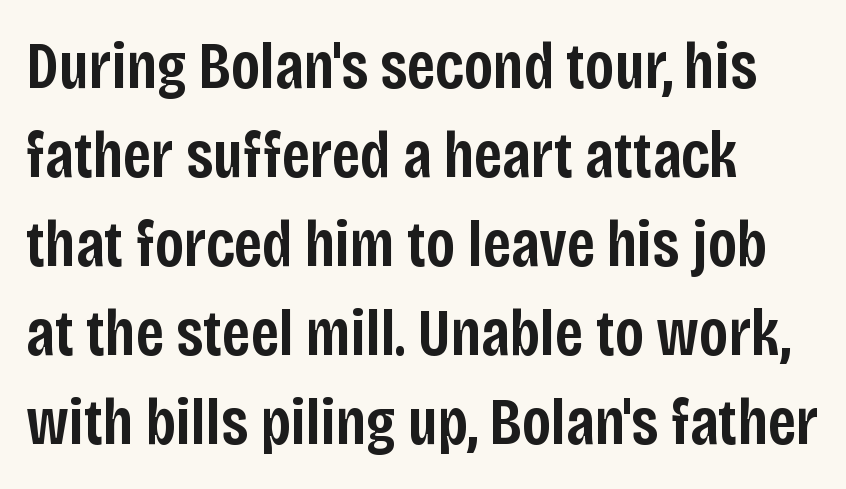
{"serif": "no", "italic": "no", "bold": "semi", "weight": "semibold", "width": "condensed", "stroke_contrast": "low", "x_height": "large", "monospaced": "no", "underline": "no", "align": "left", "line_spacing": "normal", "line_spacing_ratio": 1.35, "letter_spacing": "normal", "letter_spacing_em": 0.0, "glyph_px": 66}
